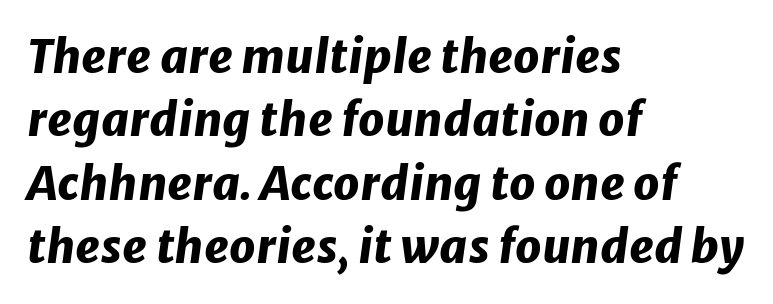
Q: Is the text bold? A: Yes.
Q: Is the text italic (slanted)? A: Yes, it leans right by about 8 degrees.
Q: Is the text underlined? A: No.
Q: How is the paragraph aligned? A: Left-aligned.
Q: Is the spacing between letters normal or unusually wide? A: Normal.
Q: Is the spacing between lines tight, normal or loose? A: Normal.
Q: Width (condensed, normal, or wide)? A: Normal.
Q: Stroke contrast? A: Low.
Q: x-height? A: Medium.
Q: Monospaced? A: No.
